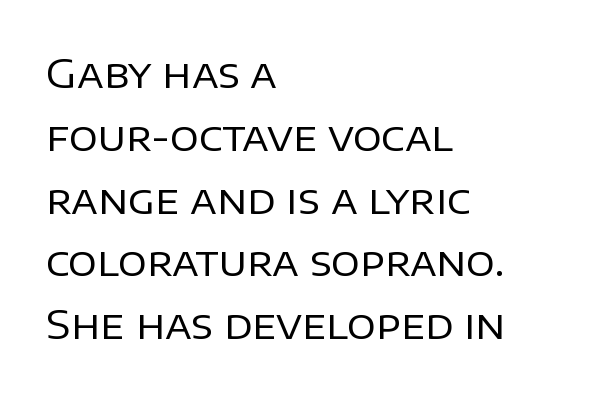
{"serif": "no", "italic": "no", "bold": "no", "weight": "regular", "width": "normal", "stroke_contrast": "low", "x_height": "large", "monospaced": "no", "underline": "no", "align": "left", "line_spacing": "normal", "line_spacing_ratio": 1.57, "letter_spacing": "normal", "letter_spacing_em": 0.0, "glyph_px": 40}
